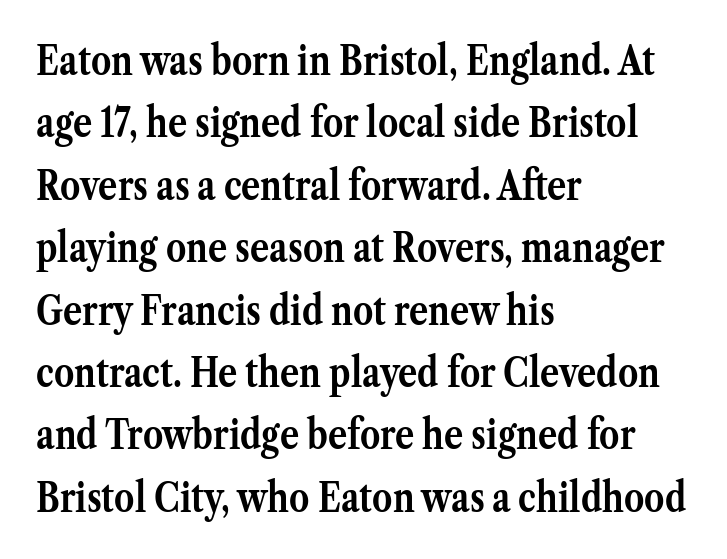
The image shows 40 px semibold serif type, upright; set left-aligned, normal line spacing (1.56x), normal letter spacing, not underlined; medium stroke contrast and a medium x-height.
